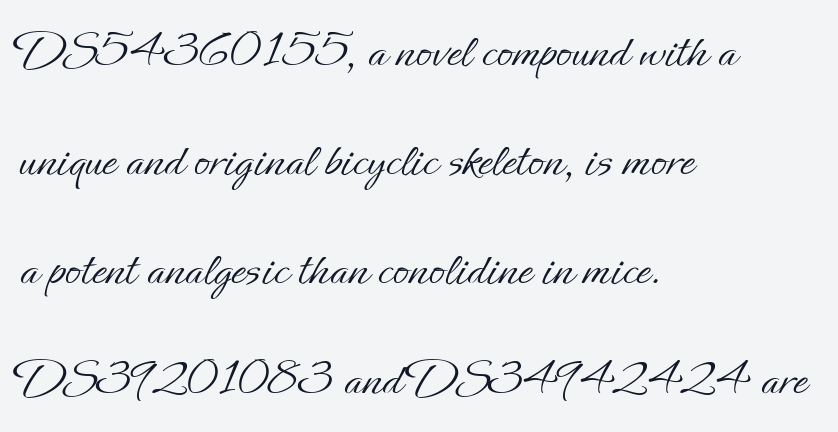
{"bold": "no", "weight": "light", "width": "normal", "stroke_contrast": "low", "x_height": "small", "monospaced": "no", "underline": "no", "align": "left", "line_spacing": "loose", "line_spacing_ratio": 2.1, "letter_spacing": "normal", "letter_spacing_em": 0.0, "glyph_px": 52}
